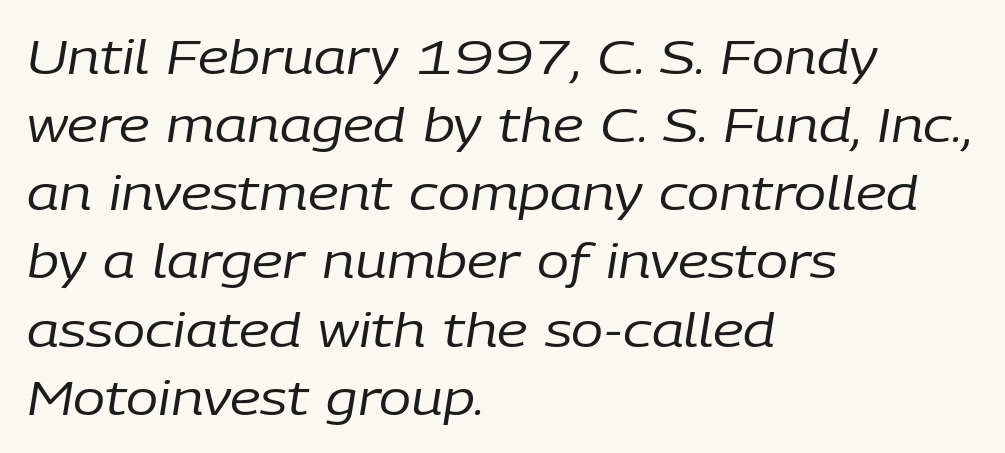
The image shows 48 px regular-weight type, italic (leaning right); set left-aligned, normal line spacing (1.42x), normal letter spacing, not underlined; low stroke contrast and a medium x-height.
